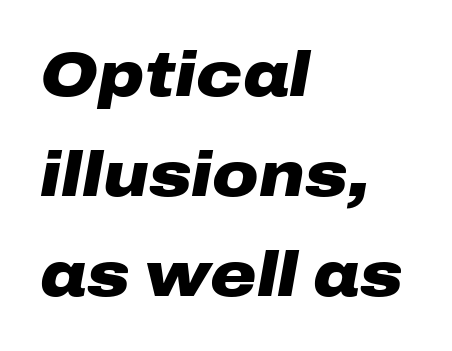
The passage shown stacks its lines at a standard gap. The specimen reads as italic at a glance. Plenty of ink on the page — the face is bold. The gap between lines stays unmarked. These lines are rendered in a variable-pitch font.
